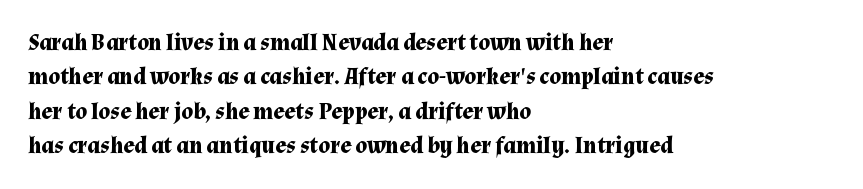
{"italic": "no", "bold": "yes", "underline": "no", "align": "left", "line_spacing": "normal", "line_spacing_ratio": 1.49, "letter_spacing": "normal", "letter_spacing_em": 0.0, "glyph_px": 23}
